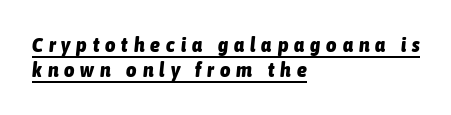
The image shows 20 px bold type, italic (leaning right); set left-aligned, normal line spacing (1.27x), unusually wide letter spacing (+0.3 em), underlined.
